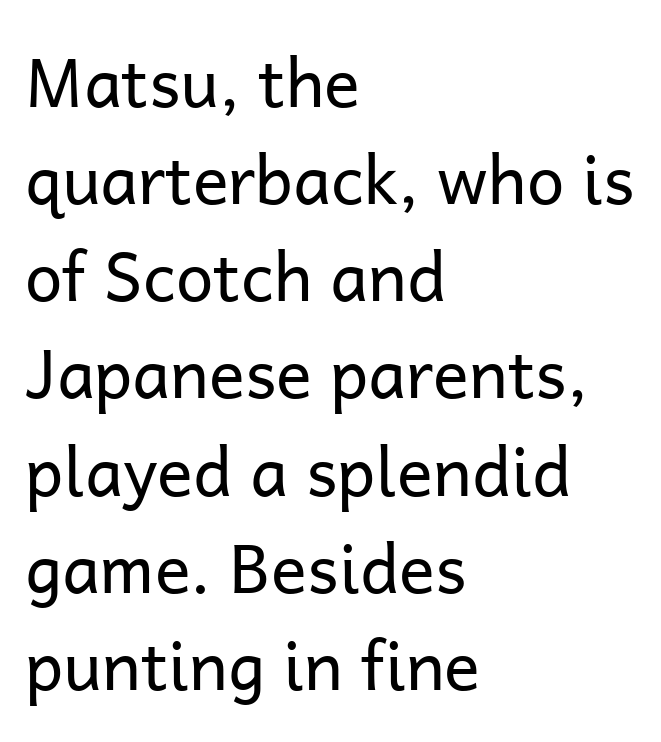
Q: Is the text bold? A: No.
Q: Is the text italic (slanted)? A: No, it is upright.
Q: Is the typeface a serif or a sans-serif typeface? A: Sans-serif.
Q: Is the text underlined? A: No.
Q: How is the paragraph aligned? A: Left-aligned.
Q: Is the spacing between letters normal or unusually wide? A: Normal.
Q: Is the spacing between lines tight, normal or loose? A: Normal.
Q: Width (condensed, normal, or wide)? A: Normal.
Q: Stroke contrast? A: Low.
Q: x-height? A: Medium.
Q: Monospaced? A: No.
